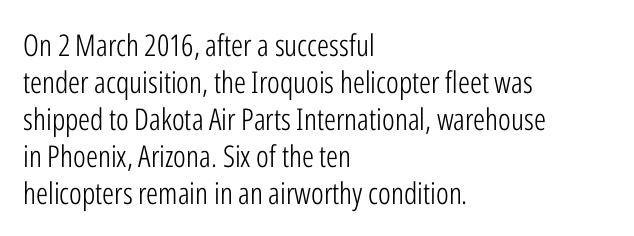
The image shows 30 px light, condensed sans-serif type, upright; set left-aligned, line spacing 1.23x, normal letter spacing, not underlined; low stroke contrast and a medium x-height.
